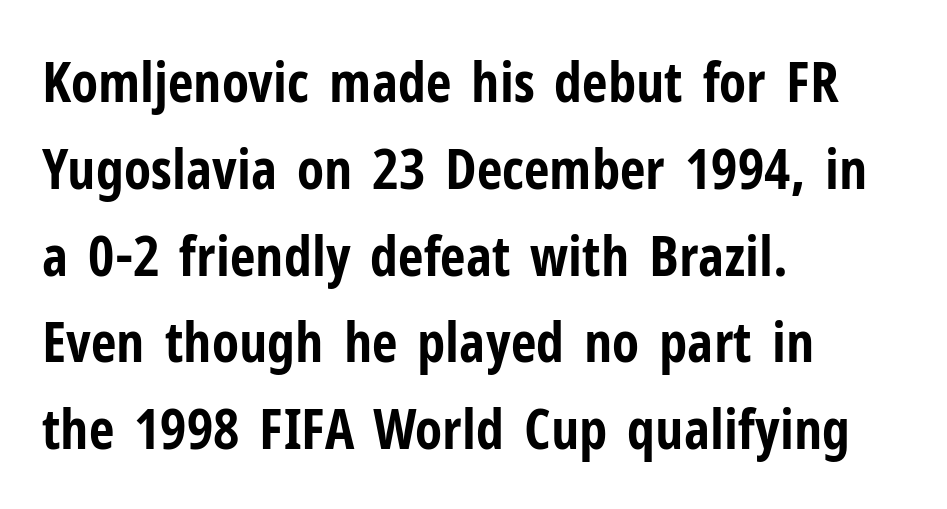
{"serif": "no", "italic": "no", "bold": "yes", "weight": "bold", "width": "condensed", "stroke_contrast": "low", "x_height": "medium", "monospaced": "no", "underline": "no", "align": "left", "line_spacing": "normal", "line_spacing_ratio": 1.55, "letter_spacing": "normal", "letter_spacing_em": 0.0, "glyph_px": 56}
